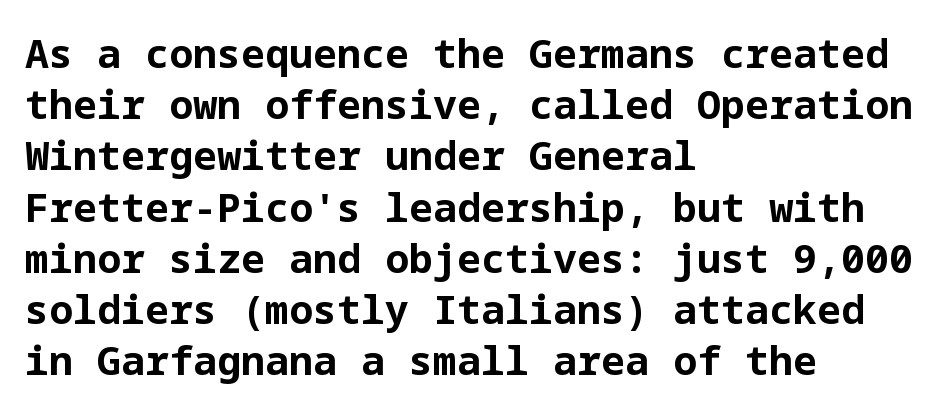
Does the lettering tilt? It doesn't — this is upright. Normally led — the rows are evenly, conventionally spaced. Honestly, the letter spacing is just normal — you wouldn't notice it. Underline: absent. The type family on display is of the sans-serif kind. The paragraph shown leans on its left margin.
